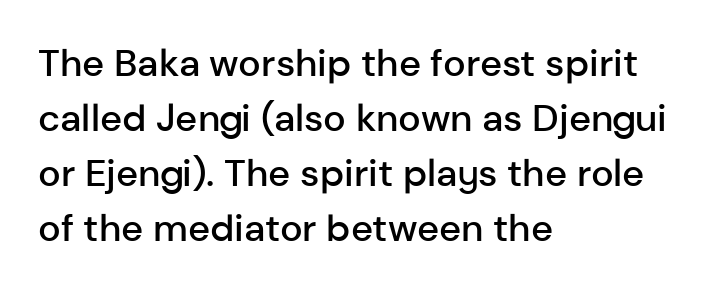
{"serif": "no", "italic": "no", "bold": "semi", "weight": "semibold", "width": "normal", "stroke_contrast": "low", "x_height": "medium", "monospaced": "no", "underline": "no", "align": "left", "line_spacing": "normal", "line_spacing_ratio": 1.45, "letter_spacing": "normal", "letter_spacing_em": 0.0, "glyph_px": 38}
